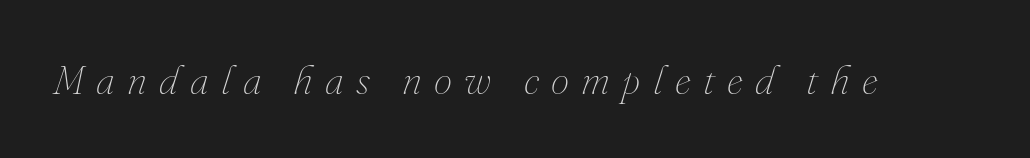
Stems and bowls with no extra thickness — not bold. The face used here is proportionally spaced, like ordinary book or web type. The specimen reads as italic at a glance. Observe the wide spacing: letters keep a clear distance from each other. Has an underline been added? It has not.
